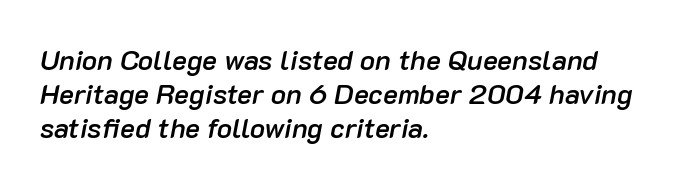
Words appear dense and cohesive because spacing is normal. Every character sits at an angle, as italics do. This rendering features lettering with no underline. Each glyph is drawn with semibold strokes, heavier than normal yet not fully bold. Visually the block forms a straight wall on the left and a jagged coastline on the right.
